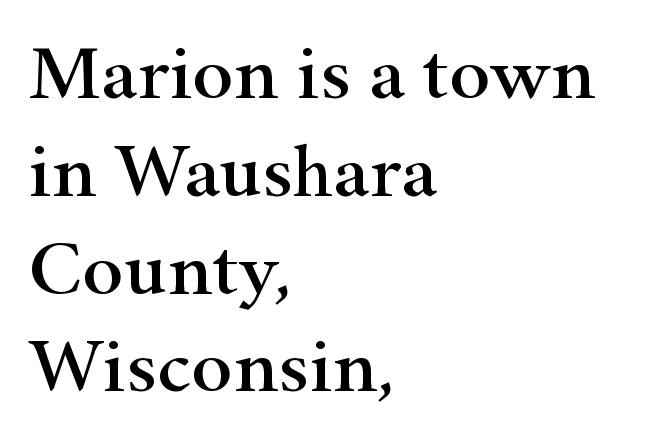
The image shows 77 px wide serif type, upright; set left-aligned, normal line spacing (1.27x), normal letter spacing, not underlined; high stroke contrast and a small x-height.
